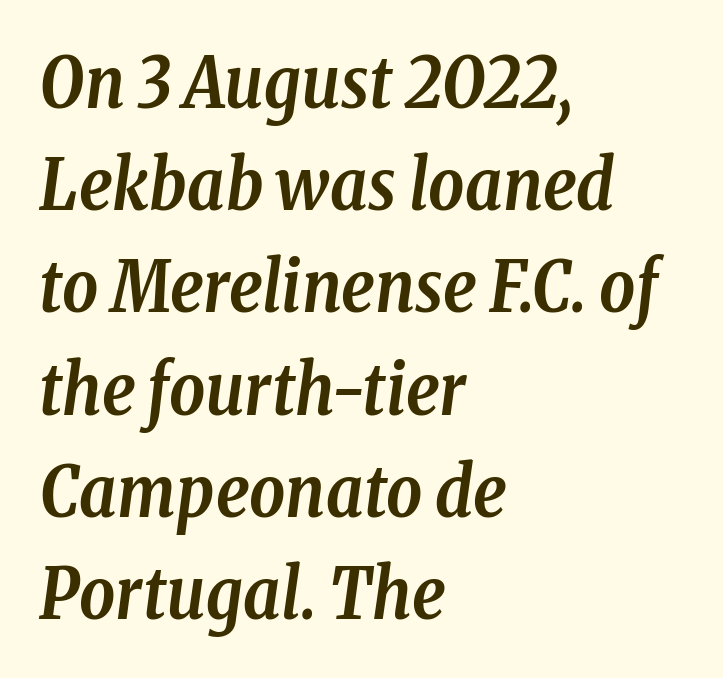
Q: Is the text bold? A: Yes.
Q: Is the text italic (slanted)? A: Yes, it leans right by about 8 degrees.
Q: Is the typeface a serif or a sans-serif typeface? A: Serif.
Q: Is the text underlined? A: No.
Q: How is the paragraph aligned? A: Left-aligned.
Q: Is the spacing between letters normal or unusually wide? A: Normal.
Q: Is the spacing between lines tight, normal or loose? A: Normal.
Q: Width (condensed, normal, or wide)? A: Condensed.
Q: Stroke contrast? A: Low.
Q: x-height? A: Medium.
Q: Monospaced? A: No.
